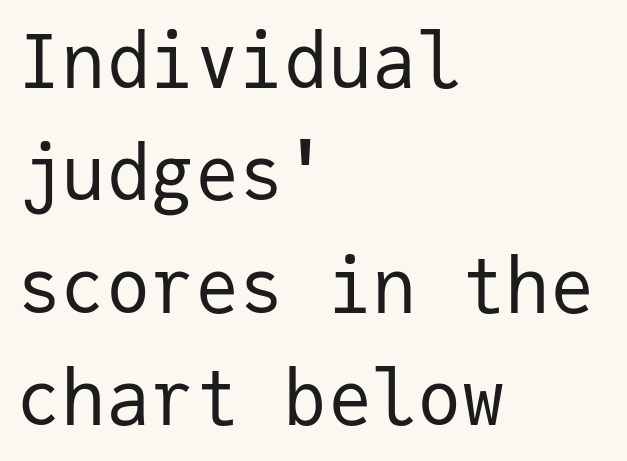
This sample has the even, mechanical cadence of fixed-width lettering. The rendering uses a moderate line-height, typical for paragraphs. The face looks like a standard text weight, possibly lighter. Rendered with straight, roman letterforms.
